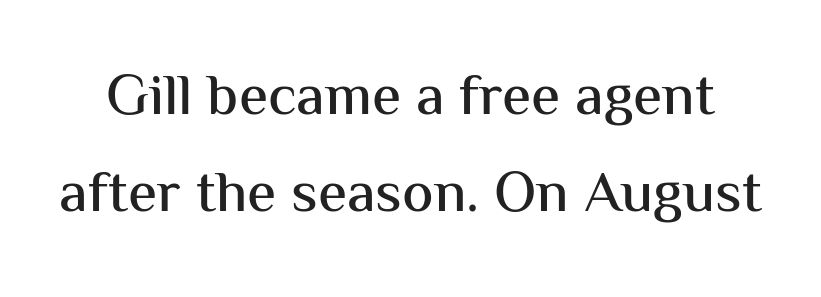
{"serif": "no", "italic": "no", "width": "normal", "stroke_contrast": "medium", "x_height": "medium", "monospaced": "no", "underline": "no", "line_spacing": "normal", "line_spacing_ratio": 1.64, "letter_spacing": "normal", "letter_spacing_em": 0.0, "glyph_px": 59}
